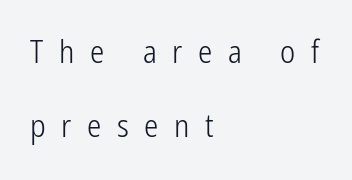
The image shows 32 px light, condensed sans-serif type, upright; set left-aligned, loose line spacing (2.32x), unusually wide letter spacing (+0.49 em), not underlined; low stroke contrast and a medium x-height.
